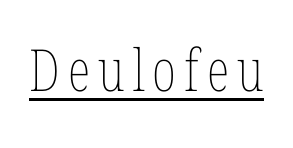
Q: Is the text bold? A: No.
Q: Is the text italic (slanted)? A: No, it is upright.
Q: Is the text underlined? A: Yes.
Q: Width (condensed, normal, or wide)? A: Condensed.
Q: Stroke contrast? A: Low.
Q: x-height? A: Medium.
Q: Monospaced? A: No.
